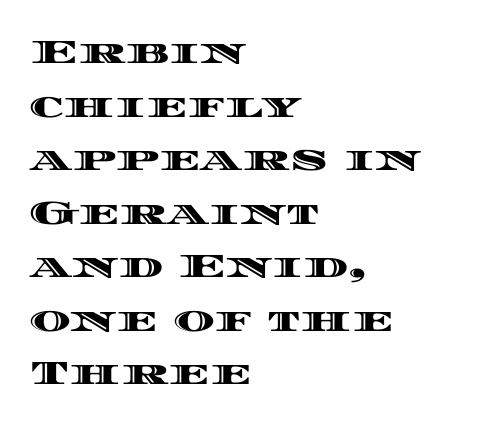
There is no visible air inserted between adjacent glyphs. If you drew a line through each stem, it would be perfectly vertical. A typesetter would call this proportional, since set widths differ per character. These lines sit exactly where default settings would place them. Where is the straight margin? On the left.
